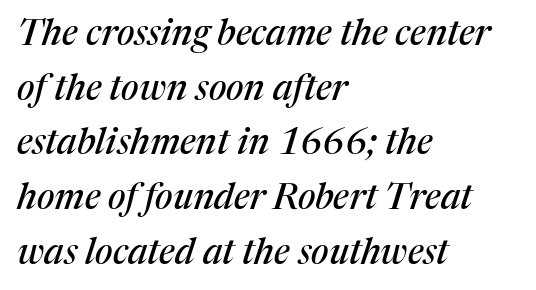
The setting favours the left margin, as ordinary paragraphs usually do. How would I describe the line gaps? Plain and ordinary. Observe the ordinary spacing: letters are neighbours, not strangers. Examine the stroke ends and you'll spot serifs.
